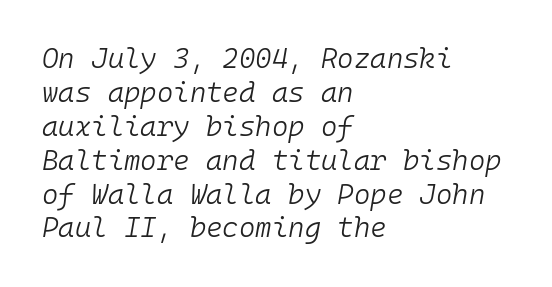
A typesetter would call this monospace, since all characters share one set width. The font's italic variant was chosen for this text. Weight: not bold — regular or lighter. The letterforms sit shoulder to shoulder at normal distance. Casual observation: everything's shoved over to the left. No word sits above an underline.
